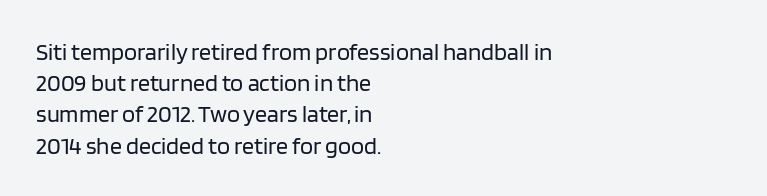
The image shows 24 px text type, upright; set left-aligned, normal line spacing (1.3x), normal letter spacing, not underlined.
